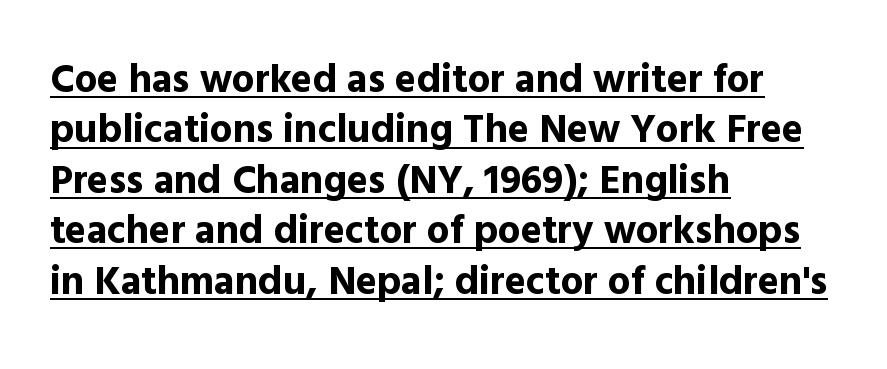
Q: Is the text bold? A: Yes.
Q: Is the text italic (slanted)? A: No, it is upright.
Q: Is the typeface a serif or a sans-serif typeface? A: Sans-serif.
Q: Is the text underlined? A: Yes.
Q: How is the paragraph aligned? A: Left-aligned.
Q: Is the spacing between letters normal or unusually wide? A: Normal.
Q: Is the spacing between lines tight, normal or loose? A: Normal.
Q: Width (condensed, normal, or wide)? A: Normal.
Q: x-height? A: Medium.
Q: Monospaced? A: No.
